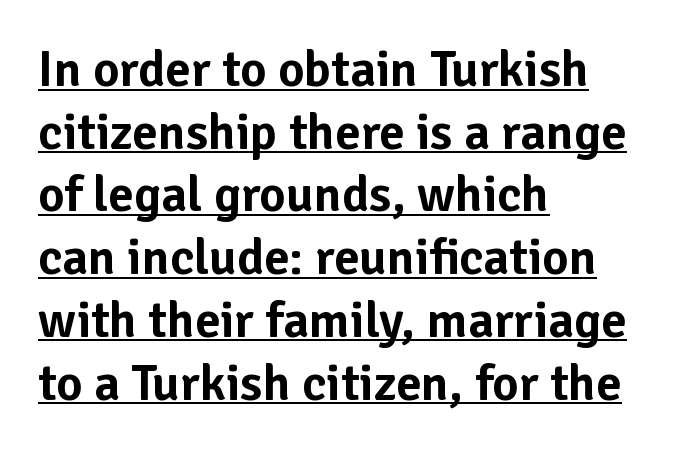
The image shows 51 px sans-serif type, upright; set left-aligned, line spacing 1.23x, normal letter spacing, underlined; low stroke contrast and a medium x-height.
